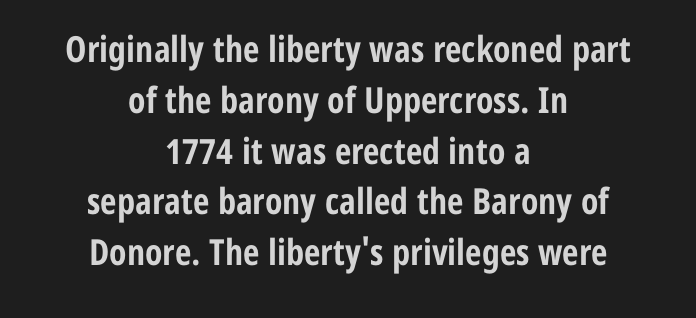
{"serif": "no", "italic": "no", "bold": "yes", "weight": "bold", "width": "condensed", "stroke_contrast": "low", "x_height": "medium", "monospaced": "no", "underline": "no", "align": "center", "line_spacing": "normal", "line_spacing_ratio": 1.41, "letter_spacing": "normal", "letter_spacing_em": 0.0, "glyph_px": 36}
